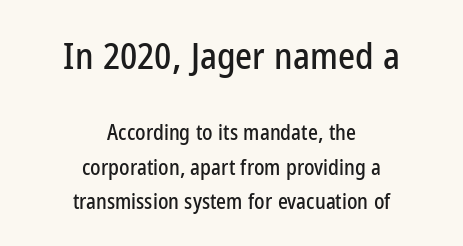
{"serif": "no", "italic": "no", "width": "condensed", "stroke_contrast": "low", "x_height": "medium", "monospaced": "no", "underline": "no", "align": "center", "line_spacing": "normal", "line_spacing_ratio": 1.63, "letter_spacing": "normal", "letter_spacing_em": 0.0, "larger_block": "first", "size_ratio": 1.71, "glyph_px": 36}
